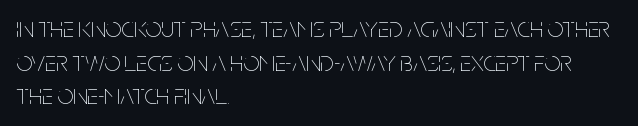
Note the varied advance widths — an 'i' is clearly narrower than an 'm'. Any mark beneath the type? The region is blank. Line beginnings align vertically; line endings do not. Tracking here is standard; glyphs follow each other at the usual distance. These glyphs show unthickened strokes, regular width or finer. Does the lettering tilt? It doesn't — this is upright.
